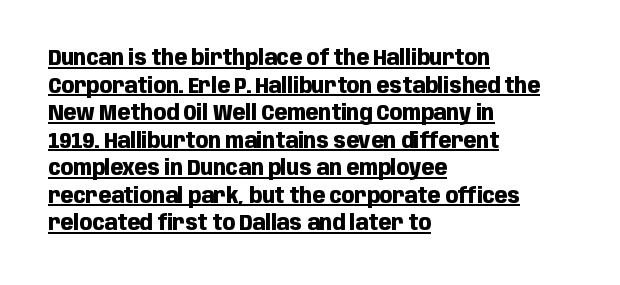
The image shows 21 px bold type, upright; set left-aligned, normal line spacing (1.31x), normal letter spacing, underlined.
